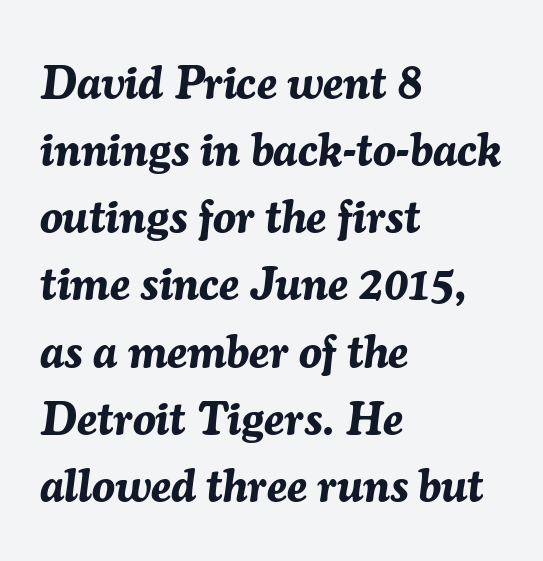
The passage shown is typed in a proportional face where columns would drift. Leading: standard. Tracking value appears to be zero — textbook default spacing. Emphasis by weight is at full strength: bold. Horizontally, the lines are justified to the leading edge only.
